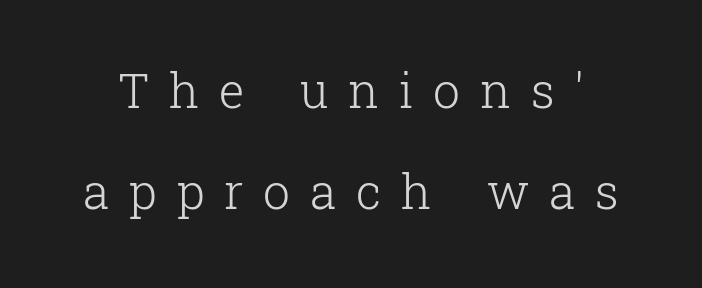
The image shows 48 px light serif type, upright; set loose line spacing (2.11x), unusually wide letter spacing (+0.41 em), not underlined; low stroke contrast and a medium x-height.
